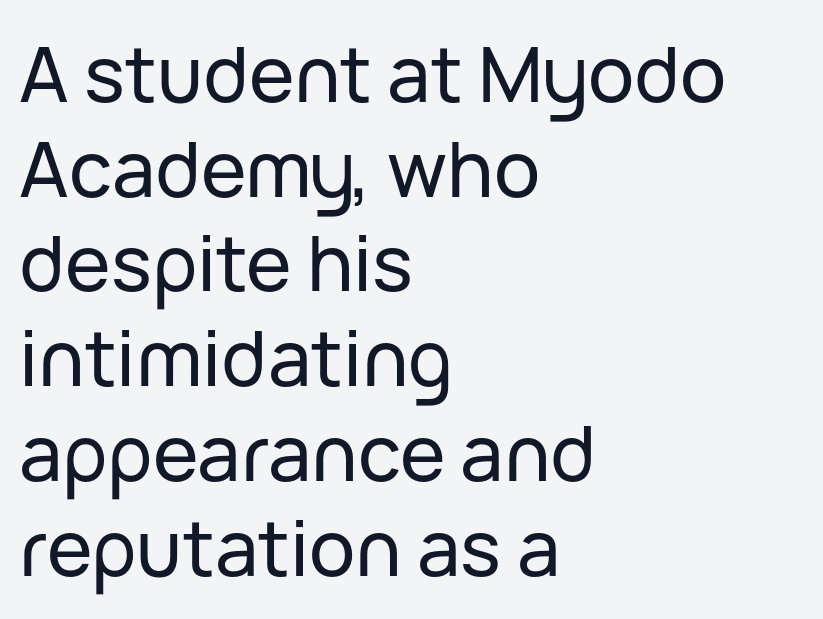
{"serif": "no", "italic": "no", "width": "normal", "stroke_contrast": "low", "x_height": "medium", "monospaced": "no", "underline": "no", "align": "left", "line_spacing_ratio": 1.23, "letter_spacing": "normal", "letter_spacing_em": 0.0, "glyph_px": 77}
